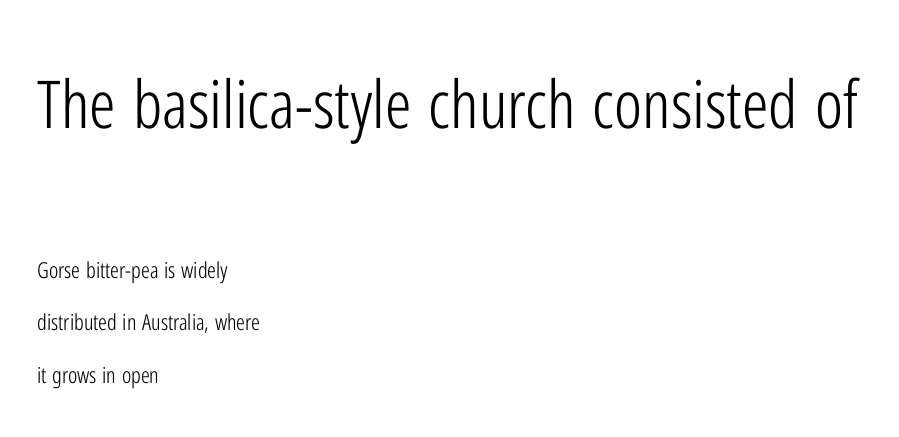
Between one letter and the next there's only the usual sliver of space. The zone under the glyphs is completely vacant. The characters are drawn with everyday or finer stroke widths. This block would shrink considerably if given ordinary leading; it's expanded now.
